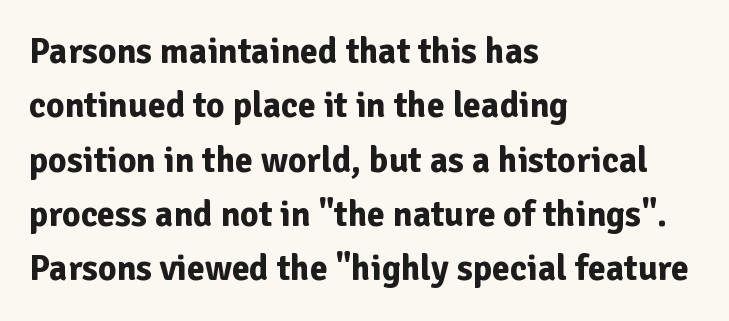
{"serif": "no", "italic": "no", "bold": "yes", "weight": "bold", "width": "normal", "stroke_contrast": "low", "x_height": "medium", "monospaced": "no", "underline": "no", "align": "left", "line_spacing": "normal", "line_spacing_ratio": 1.51, "letter_spacing": "normal", "letter_spacing_em": 0.0, "glyph_px": 36}
